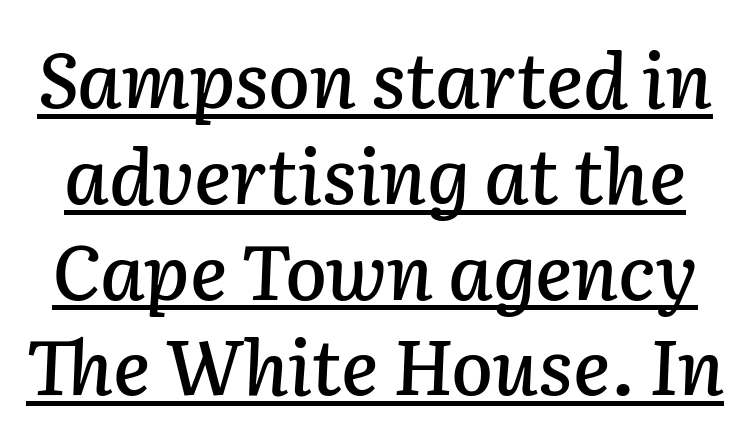
The image shows 76 px text type, italic (leaning right); set normal line spacing (1.26x), normal letter spacing, underlined; low stroke contrast and a medium x-height.
